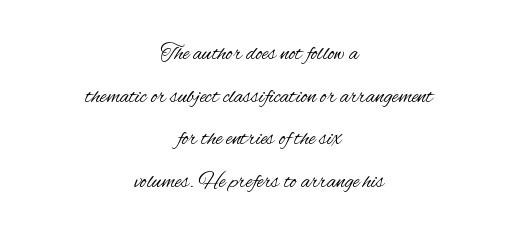
Counters stay open thanks to moderate or lighter strokes. The block of text is sparse from top to bottom, with ample space between rows. A bare baseline throughout the passage. Inter-character spacing is left at the font's built-in metrics.
